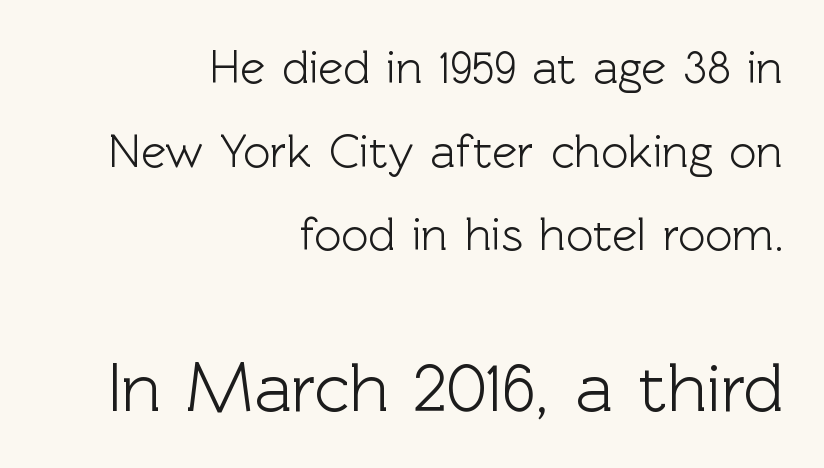
Q: Is the text italic (slanted)? A: No, it is upright.
Q: Is the typeface a serif or a sans-serif typeface? A: Sans-serif.
Q: Is the text underlined? A: No.
Q: How is the paragraph aligned? A: Right-aligned.
Q: Is the spacing between letters normal or unusually wide? A: Normal.
Q: Which block of text is set in a larger size, the first (top) or the second (bottom)? A: The second (bottom) one.
Q: Width (condensed, normal, or wide)? A: Normal.
Q: x-height? A: Medium.
Q: Monospaced? A: No.
